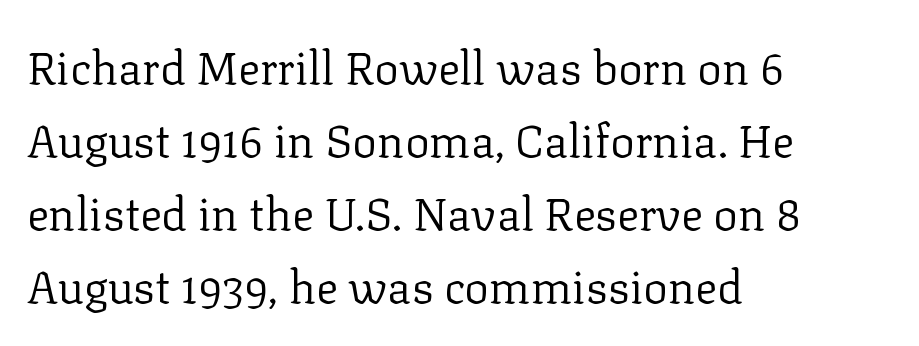
Q: Is the text bold? A: No.
Q: Is the text italic (slanted)? A: No, it is upright.
Q: Is the typeface a serif or a sans-serif typeface? A: Serif.
Q: Is the text underlined? A: No.
Q: How is the paragraph aligned? A: Left-aligned.
Q: Is the spacing between letters normal or unusually wide? A: Normal.
Q: Is the spacing between lines tight, normal or loose? A: Normal.
Q: Width (condensed, normal, or wide)? A: Normal.
Q: Stroke contrast? A: Low.
Q: x-height? A: Medium.
Q: Monospaced? A: No.
